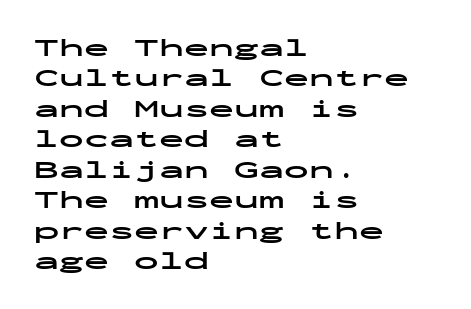
The image shows 25 px bold type, upright; set left-aligned, line spacing 1.22x, normal letter spacing, not underlined.
